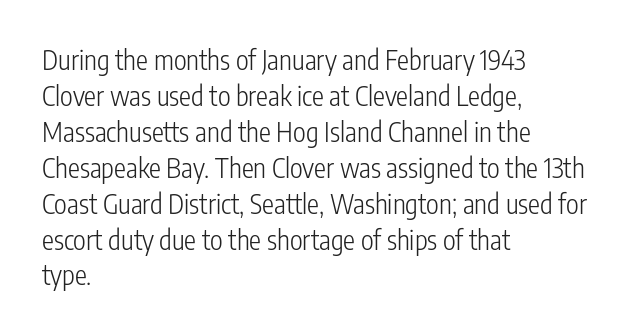
Q: Is the text bold? A: No.
Q: Is the text italic (slanted)? A: No, it is upright.
Q: Is the text underlined? A: No.
Q: How is the paragraph aligned? A: Left-aligned.
Q: Is the spacing between letters normal or unusually wide? A: Normal.
Q: Is the spacing between lines tight, normal or loose? A: Normal.
